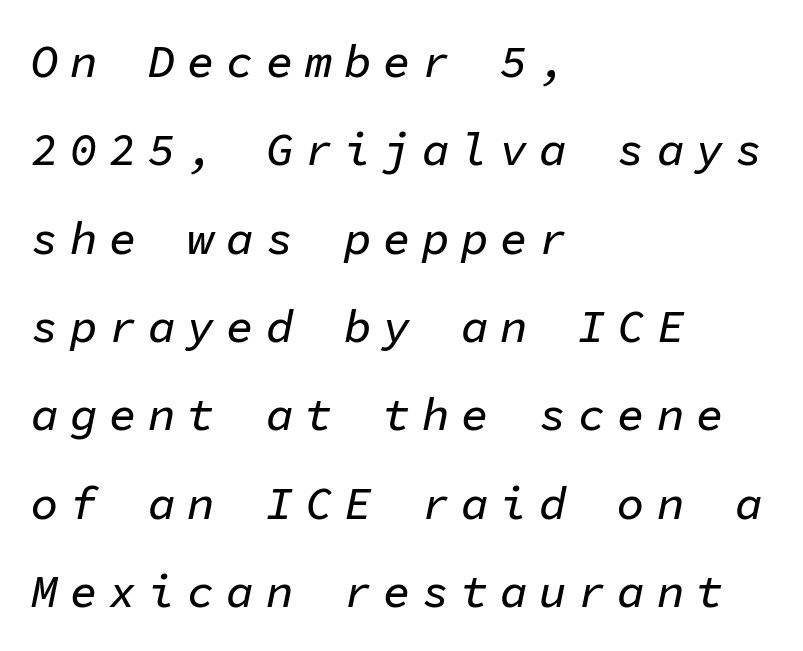
Q: Is the text italic (slanted)? A: Yes, it leans right by about 11 degrees.
Q: Is the text underlined? A: No.
Q: How is the paragraph aligned? A: Left-aligned.
Q: Is the spacing between letters normal or unusually wide? A: Unusually wide.
Q: Is the spacing between lines tight, normal or loose? A: Loose.
Q: Width (condensed, normal, or wide)? A: Normal.
Q: Stroke contrast? A: Low.
Q: x-height? A: Medium.
Q: Monospaced? A: Yes.
